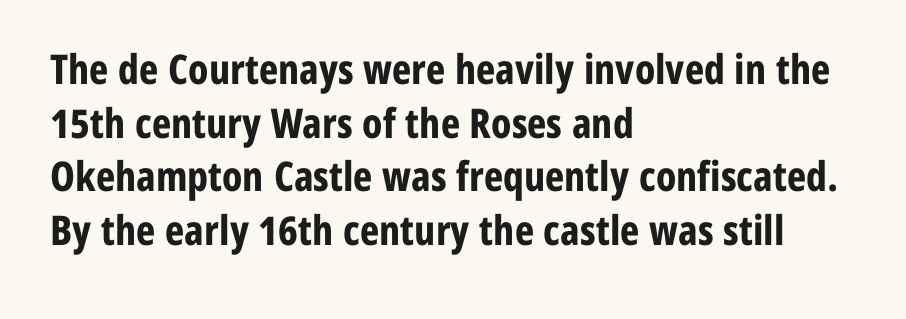
The image shows 41 px bold, condensed sans-serif type, upright; set left-aligned, normal line spacing (1.31x), normal letter spacing, not underlined; low stroke contrast and a medium x-height.
